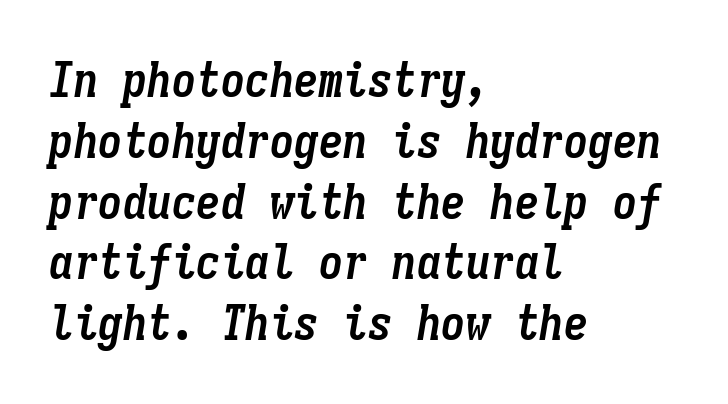
Would a proofreader flag this as italicized? Yes. Underlining? Definitely not there. The compositor pushed each line to the left boundary. Heavy-handed strokes throughout: this text is bold. These lines are rendered in a fixed-pitch font. The letters sit at their default tracking, neither squeezed nor spread.
